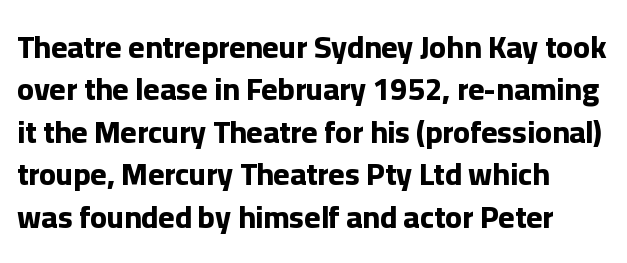
The image shows 31 px bold sans-serif type, upright; set left-aligned, normal line spacing (1.37x), normal letter spacing, not underlined; low stroke contrast and a medium x-height.
